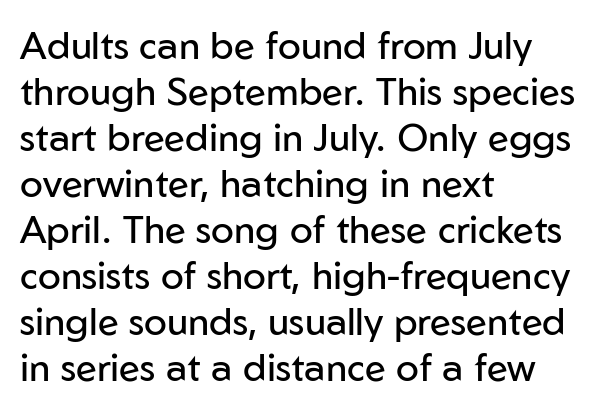
Q: Is the text bold? A: No.
Q: Is the text italic (slanted)? A: No, it is upright.
Q: Is the typeface a serif or a sans-serif typeface? A: Sans-serif.
Q: Is the text underlined? A: No.
Q: How is the paragraph aligned? A: Left-aligned.
Q: Is the spacing between letters normal or unusually wide? A: Normal.
Q: Width (condensed, normal, or wide)? A: Normal.
Q: Stroke contrast? A: Low.
Q: x-height? A: Medium.
Q: Monospaced? A: No.
